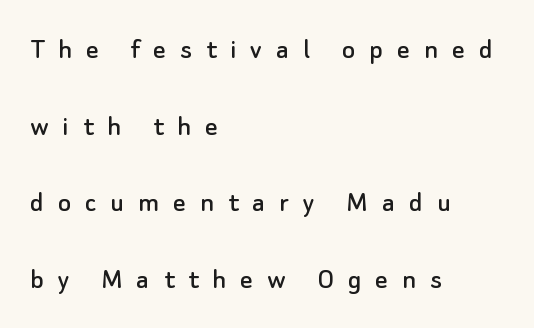
The image shows 31 px sans-serif type, upright; set left-aligned, loose line spacing (2.47x), unusually wide letter spacing (+0.45 em), not underlined; low stroke contrast and a small x-height.
